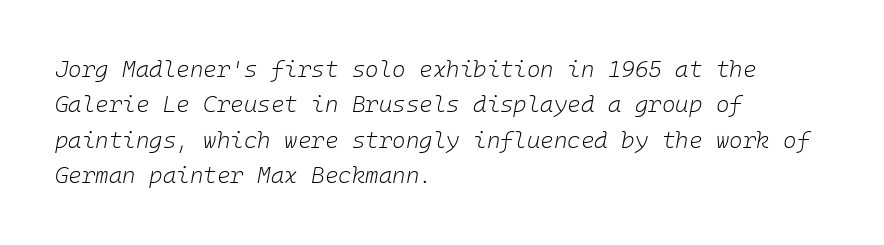
{"italic": "yes", "lean": "right", "slant_degrees": 10, "bold": "no", "underline": "no", "align": "left", "line_spacing": "normal", "line_spacing_ratio": 1.54, "letter_spacing": "normal", "letter_spacing_em": 0.0, "glyph_px": 23}
